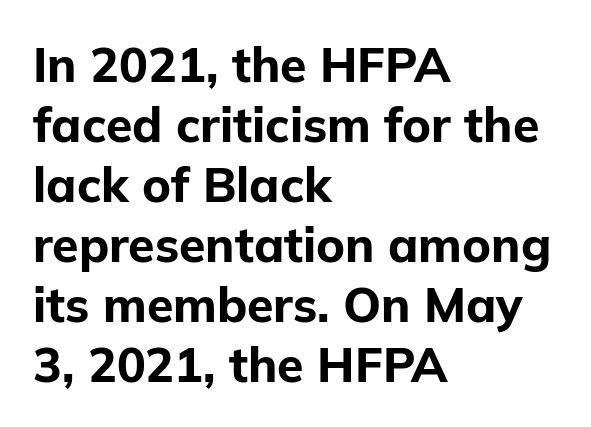
Q: Is the text bold? A: Yes.
Q: Is the text italic (slanted)? A: No, it is upright.
Q: Is the typeface a serif or a sans-serif typeface? A: Sans-serif.
Q: Is the text underlined? A: No.
Q: How is the paragraph aligned? A: Left-aligned.
Q: Is the spacing between letters normal or unusually wide? A: Normal.
Q: Is the spacing between lines tight, normal or loose? A: Normal.
Q: Width (condensed, normal, or wide)? A: Normal.
Q: Stroke contrast? A: Low.
Q: x-height? A: Medium.
Q: Monospaced? A: No.
